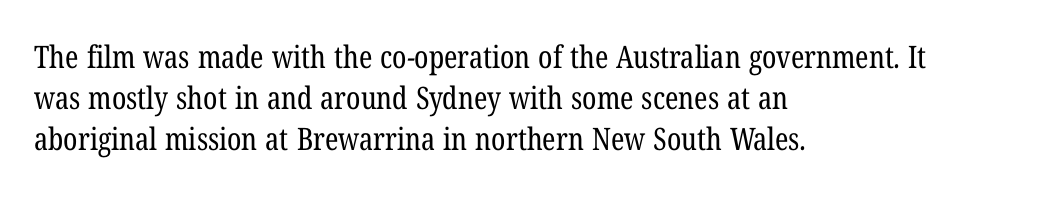
{"serif": "yes", "bold": "no", "weight": "regular", "width": "condensed", "stroke_contrast": "low", "x_height": "medium", "monospaced": "no", "underline": "no", "align": "left", "line_spacing": "normal", "line_spacing_ratio": 1.33, "letter_spacing": "normal", "letter_spacing_em": 0.0, "glyph_px": 31}
